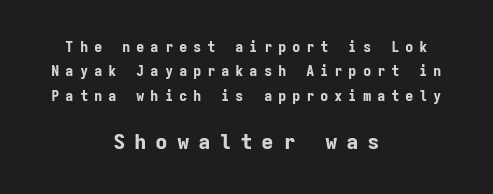
{"italic": "no", "bold": "yes", "underline": "no", "align": "center", "line_spacing_ratio": 1.75, "letter_spacing": "wide", "letter_spacing_em": 0.41, "larger_block": "second", "size_ratio": 1.5, "glyph_px": 21}
